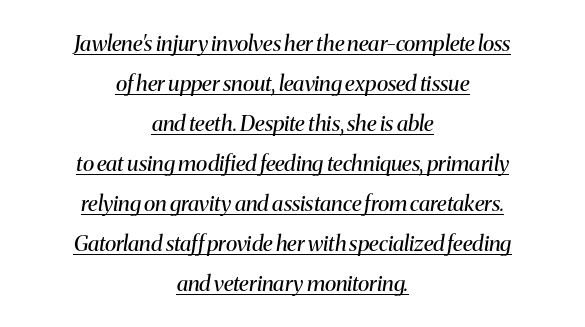
The image shows 22 px text type, italic (leaning right); set centered, line spacing 1.82x, normal letter spacing, underlined.
